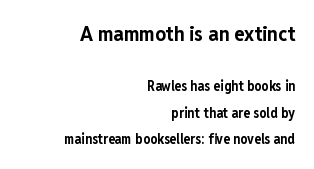
The image shows 21 px bold type, upright; set right-aligned, loose line spacing (1.91x), normal letter spacing, not underlined; the first (top) block is 1.5x larger.
